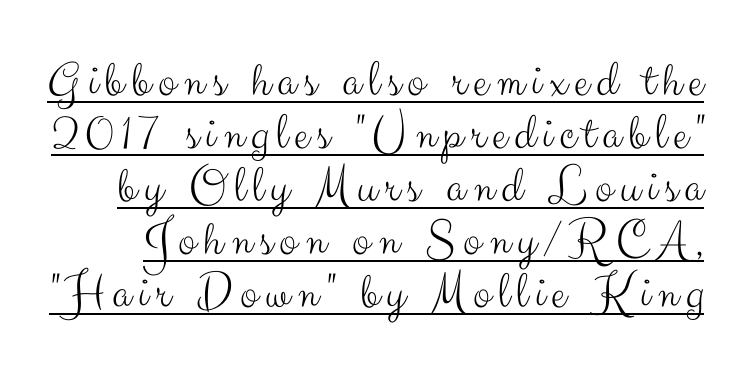
The image shows 52 px light sans-serif type; set tight line spacing (1.02x), underlined; medium stroke contrast and a small x-height.
